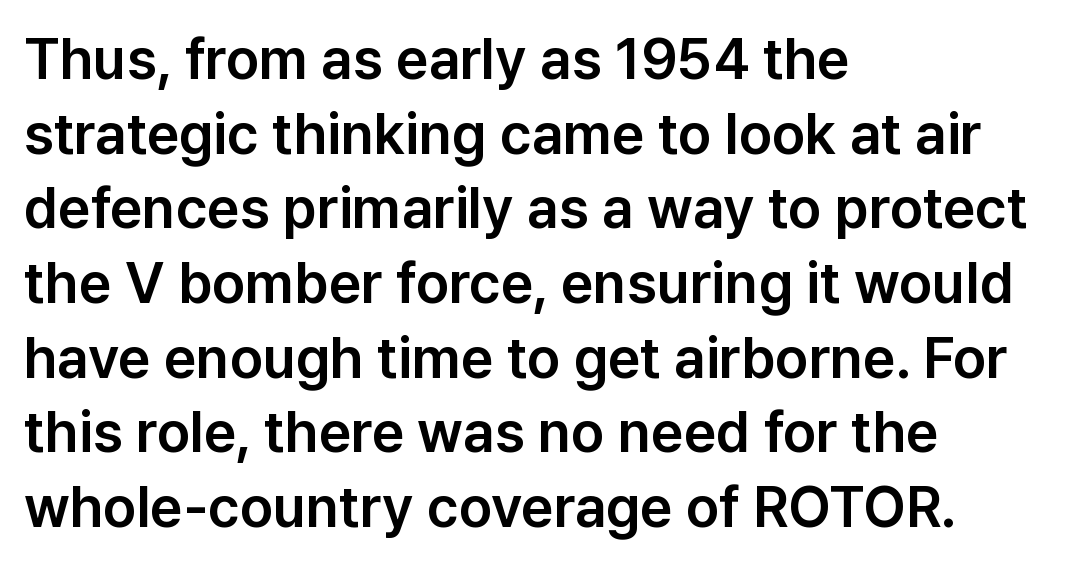
{"serif": "no", "italic": "no", "width": "normal", "stroke_contrast": "low", "x_height": "medium", "monospaced": "no", "underline": "no", "align": "left", "line_spacing": "normal", "line_spacing_ratio": 1.31, "letter_spacing": "normal", "letter_spacing_em": 0.0, "glyph_px": 57}
